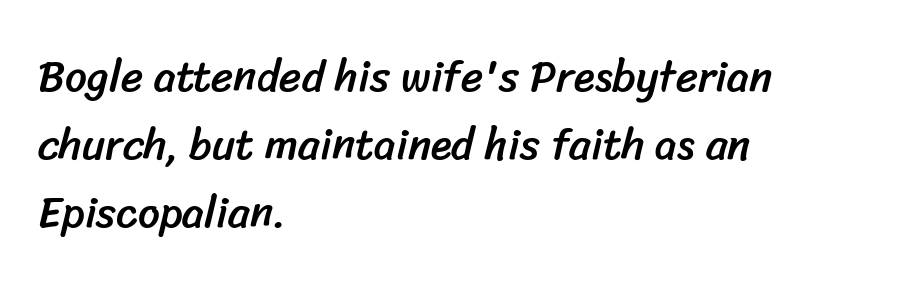
Q: Is the typeface a serif or a sans-serif typeface? A: Sans-serif.
Q: Is the text underlined? A: No.
Q: How is the paragraph aligned? A: Left-aligned.
Q: Is the spacing between letters normal or unusually wide? A: Normal.
Q: Is the spacing between lines tight, normal or loose? A: Normal.
Q: Width (condensed, normal, or wide)? A: Normal.
Q: Stroke contrast? A: Low.
Q: x-height? A: Medium.
Q: Monospaced? A: No.
